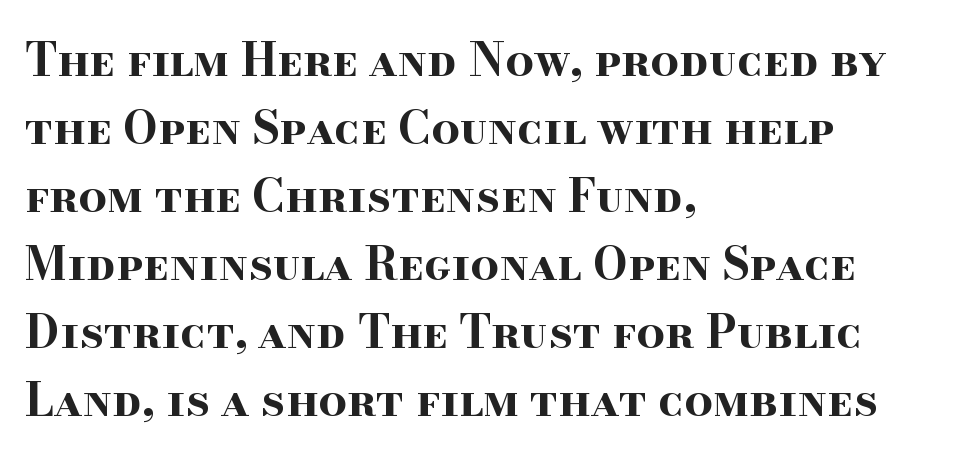
The passage shown has conventional tracking throughout. Emphasis by weight is at full strength: bold. The block of text has a typical density, with ordinary space between rows. Every character sits straight up, as roman type does. Here the designer chose a conventional face with non-uniform glyph widths.
